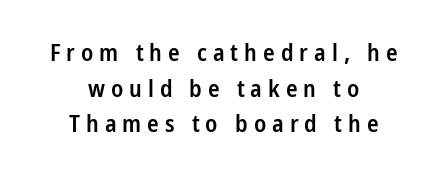
Q: Is the text bold? A: Semi-bold.
Q: Is the text italic (slanted)? A: No, it is upright.
Q: Is the text underlined? A: No.
Q: How is the paragraph aligned? A: Centered.
Q: Is the spacing between letters normal or unusually wide? A: Unusually wide.
Q: Is the spacing between lines tight, normal or loose? A: Normal.
